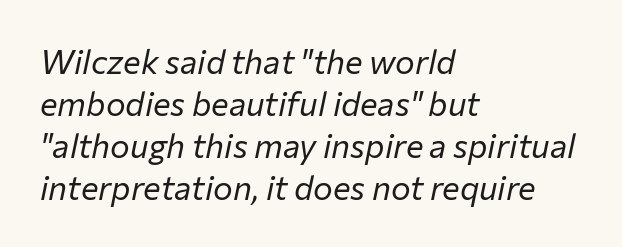
In terms of leading, this rendering sits right in the middle. Caption: multi-line text, flush left, ragged right. Words appear dense and cohesive because spacing is normal. These lines were composed using italics. Each letter keeps its own natural width here, so spacing adapts to shape. The face looks like a standard text weight, possibly lighter.
